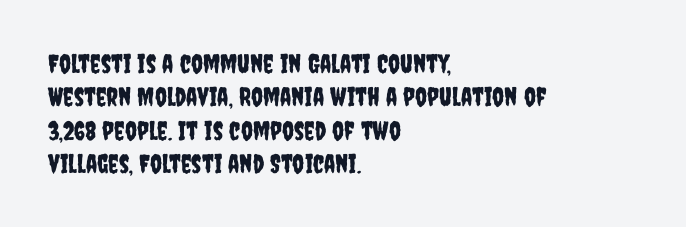
The image shows 26 px text type, upright; set left-aligned, normal line spacing (1.28x), normal letter spacing, not underlined.
